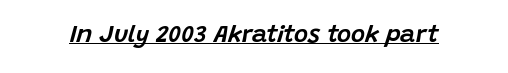
Italic: yes, the glyphs are oblique. This is underlined copy, the kind a proofreader might mark for attention. The passage shown has conventional tracking throughout.
